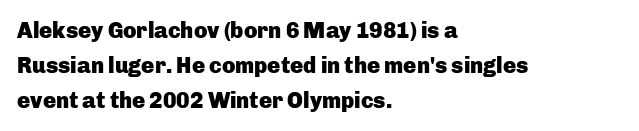
Q: Is the text bold? A: Yes.
Q: Is the text italic (slanted)? A: No, it is upright.
Q: Is the text underlined? A: No.
Q: How is the paragraph aligned? A: Left-aligned.
Q: Is the spacing between letters normal or unusually wide? A: Normal.
Q: Is the spacing between lines tight, normal or loose? A: Normal.
